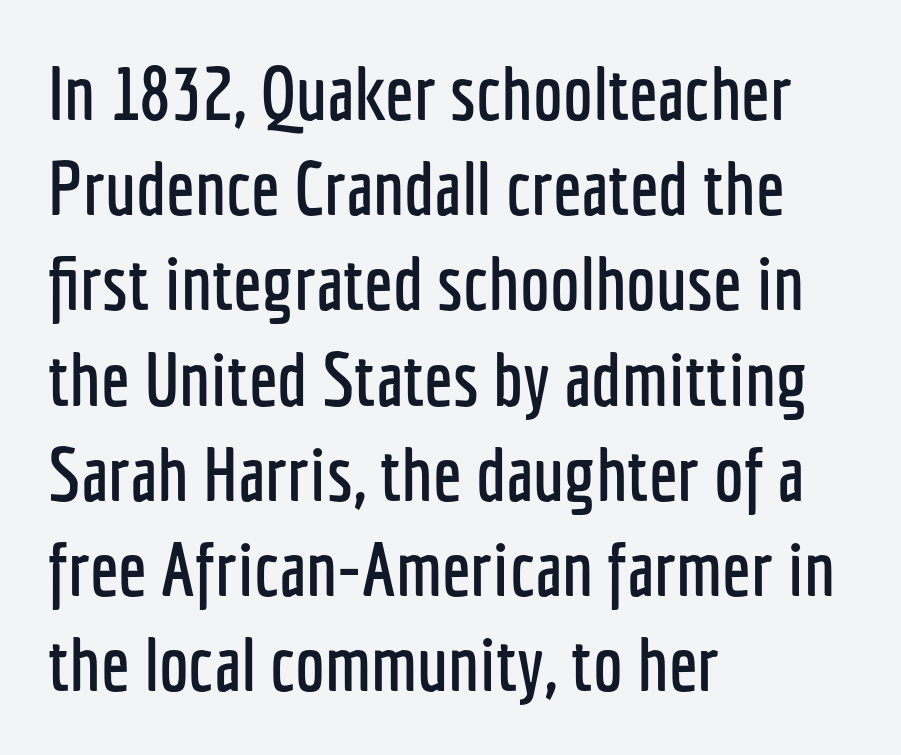
The image shows 75 px condensed sans-serif type, upright; set left-aligned, normal line spacing (1.27x), normal letter spacing, not underlined; low stroke contrast and a medium x-height.
